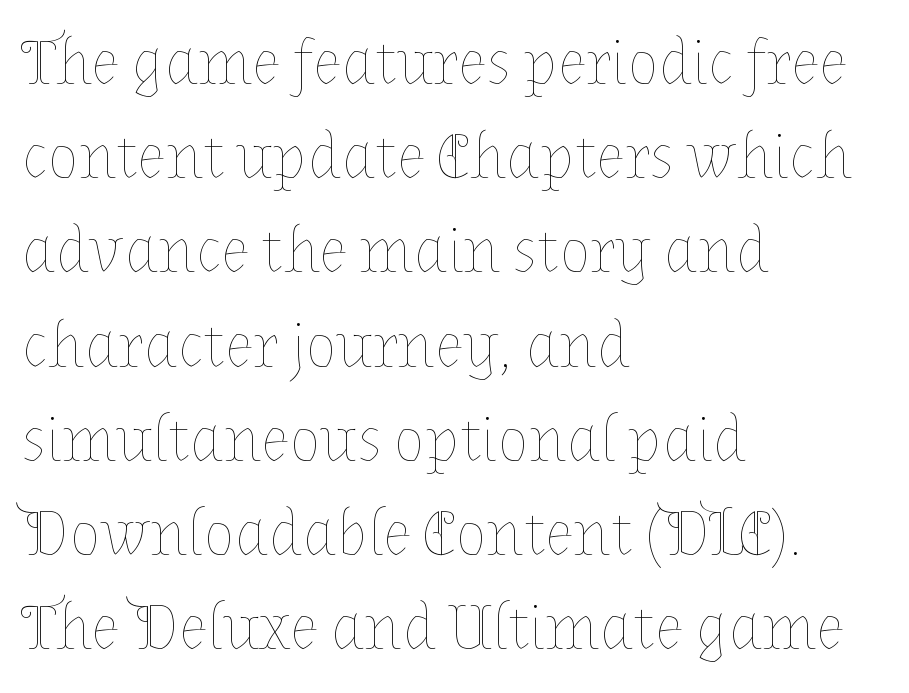
{"italic": "no", "bold": "no", "weight": "thin", "width": "normal", "stroke_contrast": "low", "x_height": "medium", "monospaced": "no", "underline": "no", "align": "left", "line_spacing": "normal", "line_spacing_ratio": 1.45, "letter_spacing": "normal", "letter_spacing_em": 0.0, "glyph_px": 65}
